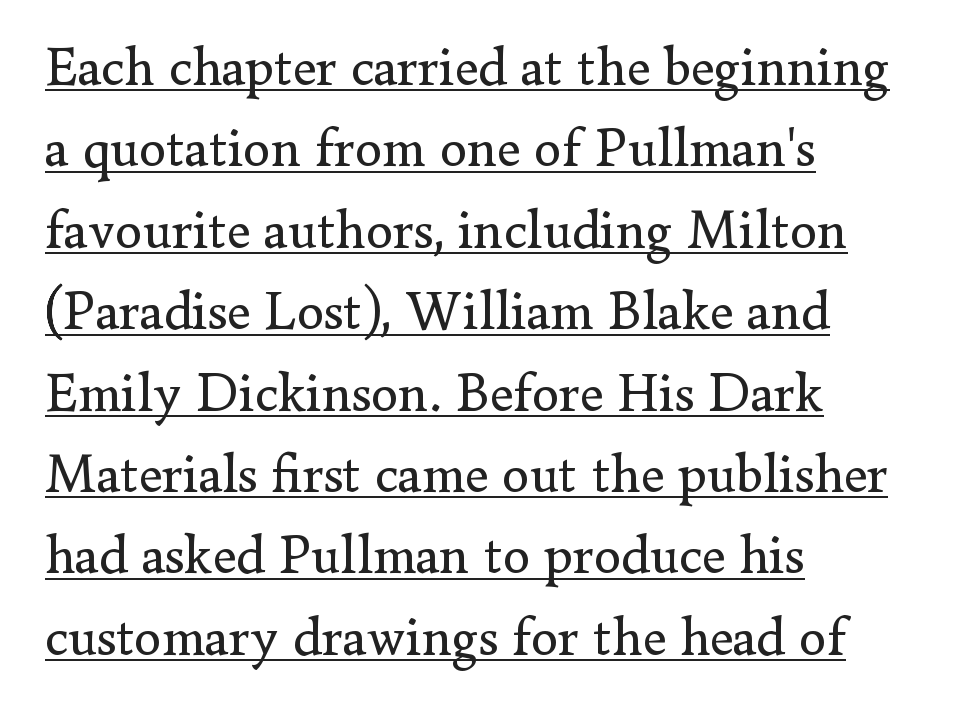
Q: Is the text bold? A: No.
Q: Is the text italic (slanted)? A: No, it is upright.
Q: Is the typeface a serif or a sans-serif typeface? A: Serif.
Q: Is the text underlined? A: Yes.
Q: How is the paragraph aligned? A: Left-aligned.
Q: Is the spacing between letters normal or unusually wide? A: Normal.
Q: Is the spacing between lines tight, normal or loose? A: Normal.
Q: Width (condensed, normal, or wide)? A: Normal.
Q: Stroke contrast? A: Low.
Q: x-height? A: Small.
Q: Monospaced? A: No.
